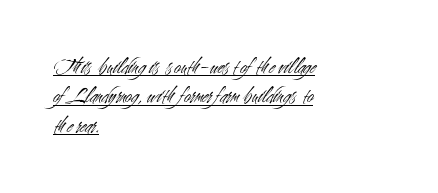
Q: Is the text bold? A: No.
Q: Is the text italic (slanted)? A: Yes.
Q: Is the text underlined? A: Yes.
Q: How is the paragraph aligned? A: Left-aligned.
Q: Is the spacing between letters normal or unusually wide? A: Normal.
Q: Is the spacing between lines tight, normal or loose? A: Normal.
